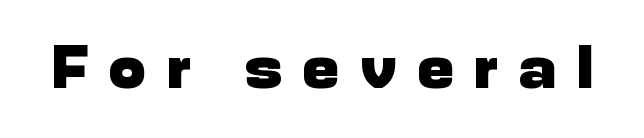
Q: Is the text bold? A: Yes.
Q: Is the text italic (slanted)? A: No, it is upright.
Q: Is the typeface a serif or a sans-serif typeface? A: Sans-serif.
Q: Is the text underlined? A: No.
Q: Is the spacing between letters normal or unusually wide? A: Unusually wide.
Q: Width (condensed, normal, or wide)? A: Normal.
Q: Stroke contrast? A: Low.
Q: x-height? A: Medium.
Q: Monospaced? A: No.
